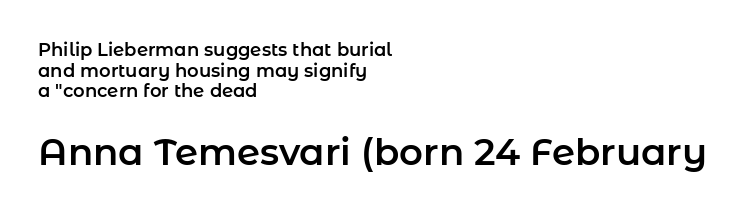
Here the second block reads like a headline and the first like body copy. This is the regular roman posture of the typeface. Tightly led — the rows are bunched. Note: no serifs on the glyphs. The zone under the glyphs is completely vacant. No extra tracking has been applied to these lines.
